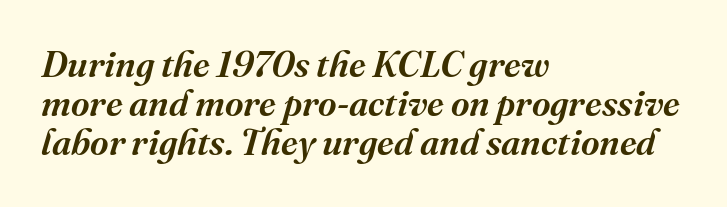
The image shows 36 px semibold serif type, italic (leaning right); set left-aligned, tight line spacing (1.09x), normal letter spacing, not underlined; medium stroke contrast and a medium x-height.
